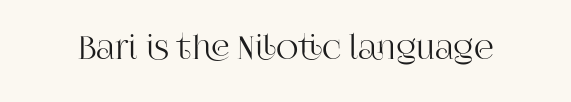
Q: Is the text italic (slanted)? A: No, it is upright.
Q: Is the typeface a serif or a sans-serif typeface? A: Serif.
Q: Is the text underlined? A: No.
Q: Is the spacing between letters normal or unusually wide? A: Normal.
Q: Width (condensed, normal, or wide)? A: Normal.
Q: Stroke contrast? A: High.
Q: x-height? A: Large.
Q: Monospaced? A: No.
